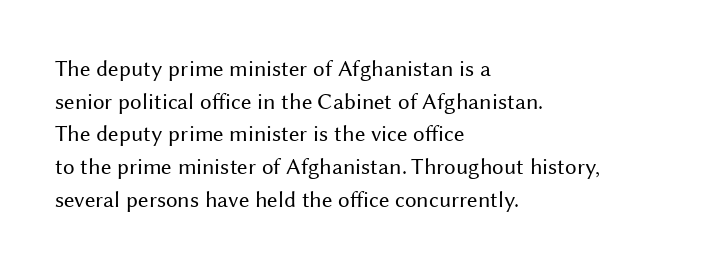
{"italic": "no", "bold": "no", "underline": "no", "align": "left", "line_spacing": "normal", "line_spacing_ratio": 1.42, "letter_spacing": "normal", "letter_spacing_em": 0.0, "glyph_px": 23}
